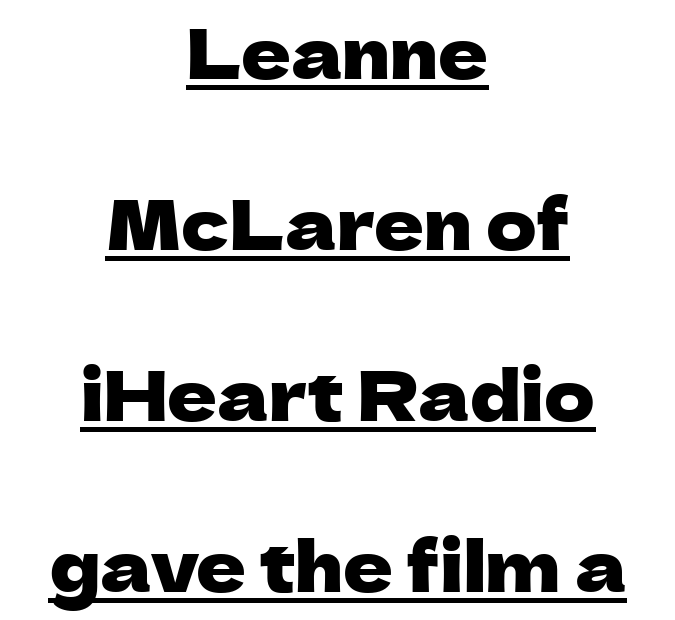
Q: Is the text italic (slanted)? A: No, it is upright.
Q: Is the typeface a serif or a sans-serif typeface? A: Sans-serif.
Q: Is the text underlined? A: Yes.
Q: How is the paragraph aligned? A: Centered.
Q: Is the spacing between letters normal or unusually wide? A: Normal.
Q: Is the spacing between lines tight, normal or loose? A: Loose.
Q: Width (condensed, normal, or wide)? A: Normal.
Q: Stroke contrast? A: Low.
Q: x-height? A: Medium.
Q: Monospaced? A: No.
